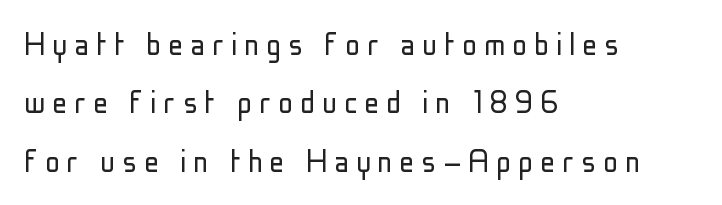
Q: Is the text bold? A: No.
Q: Is the text italic (slanted)? A: No, it is upright.
Q: Is the typeface a serif or a sans-serif typeface? A: Sans-serif.
Q: Is the text underlined? A: No.
Q: How is the paragraph aligned? A: Left-aligned.
Q: Is the spacing between lines tight, normal or loose? A: Normal.
Q: Width (condensed, normal, or wide)? A: Condensed.
Q: Stroke contrast? A: Low.
Q: x-height? A: Medium.
Q: Monospaced? A: No.
